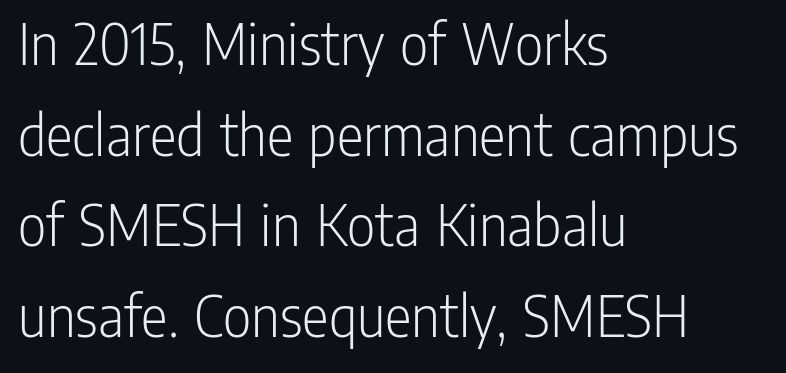
Q: Is the text bold? A: No.
Q: Is the text italic (slanted)? A: No, it is upright.
Q: Is the typeface a serif or a sans-serif typeface? A: Sans-serif.
Q: Is the text underlined? A: No.
Q: How is the paragraph aligned? A: Left-aligned.
Q: Is the spacing between letters normal or unusually wide? A: Normal.
Q: Is the spacing between lines tight, normal or loose? A: Normal.
Q: Width (condensed, normal, or wide)? A: Condensed.
Q: Stroke contrast? A: Low.
Q: x-height? A: Medium.
Q: Monospaced? A: No.
